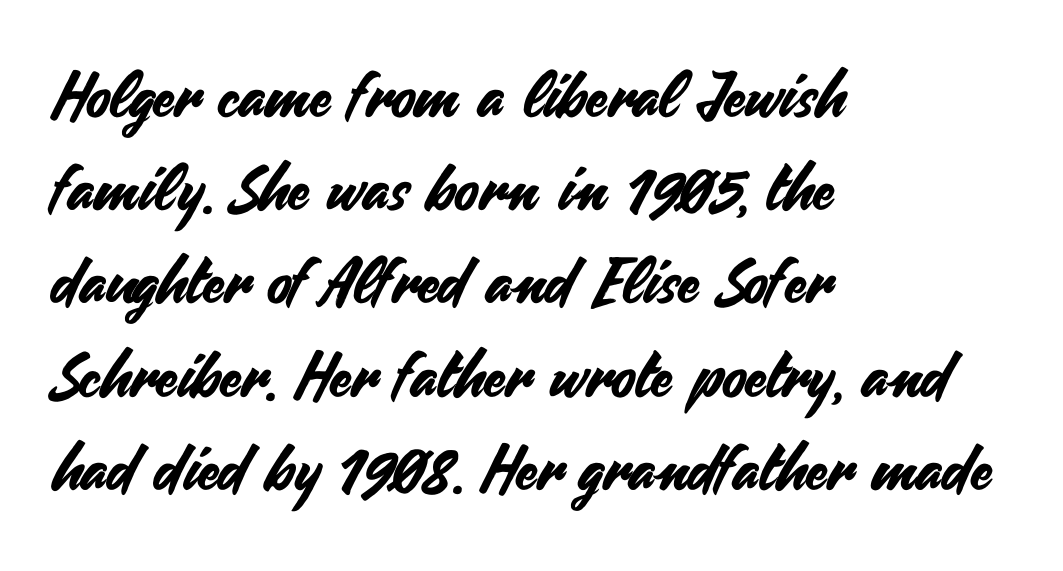
Q: Is the text italic (slanted)? A: Yes.
Q: Is the typeface a serif or a sans-serif typeface? A: Sans-serif.
Q: Is the text underlined? A: No.
Q: How is the paragraph aligned? A: Left-aligned.
Q: Is the spacing between letters normal or unusually wide? A: Normal.
Q: Is the spacing between lines tight, normal or loose? A: Normal.
Q: Width (condensed, normal, or wide)? A: Normal.
Q: Stroke contrast? A: Medium.
Q: x-height? A: Small.
Q: Monospaced? A: No.
